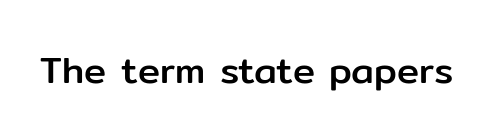
Q: Is the text italic (slanted)? A: No, it is upright.
Q: Is the typeface a serif or a sans-serif typeface? A: Sans-serif.
Q: Is the text underlined? A: No.
Q: Is the spacing between letters normal or unusually wide? A: Normal.
Q: Width (condensed, normal, or wide)? A: Normal.
Q: Stroke contrast? A: Low.
Q: x-height? A: Medium.
Q: Monospaced? A: No.
